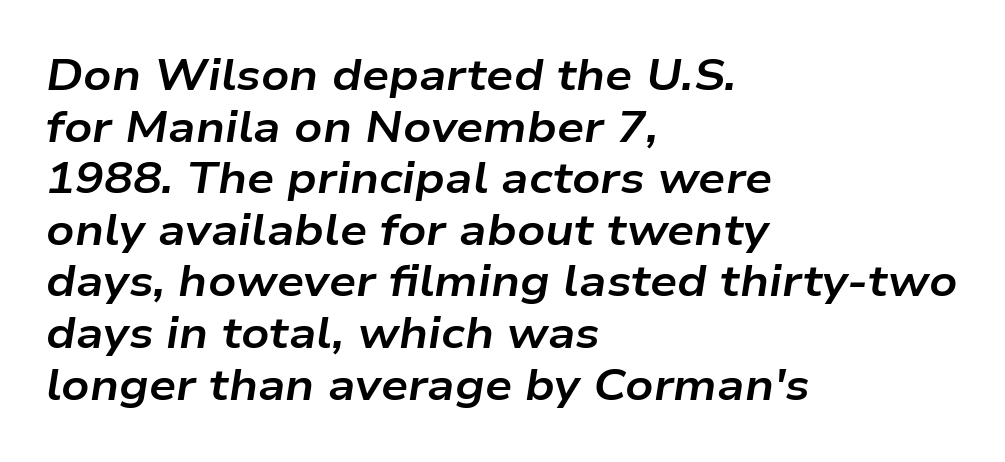
{"italic": "yes", "lean": "right", "slant_degrees": 9, "bold": "yes", "weight": "bold", "width": "wide", "stroke_contrast": "low", "x_height": "medium", "monospaced": "no", "underline": "no", "align": "left", "line_spacing_ratio": 1.2, "letter_spacing": "normal", "letter_spacing_em": 0.0, "glyph_px": 43}
